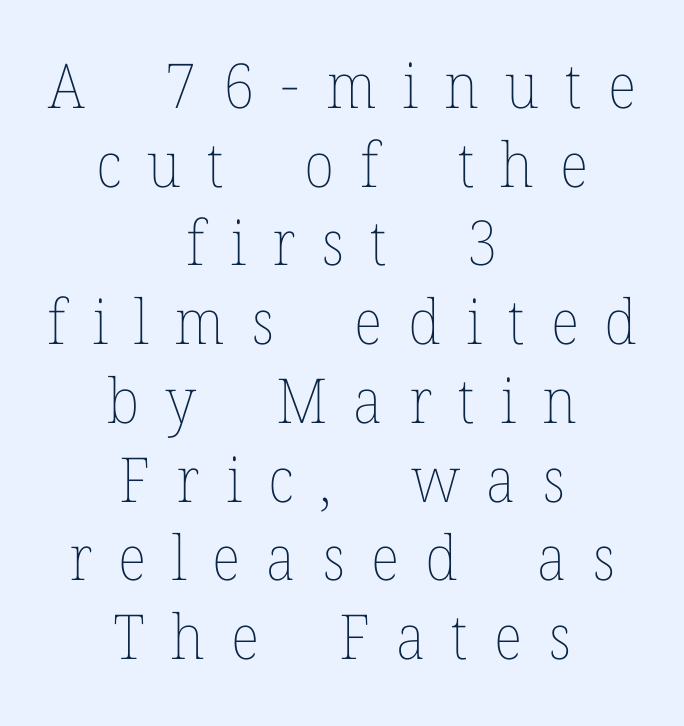
The image shows 62 px thin type, upright; set centered, normal line spacing (1.27x), unusually wide letter spacing (+0.42 em), not underlined; low stroke contrast and a medium x-height.
